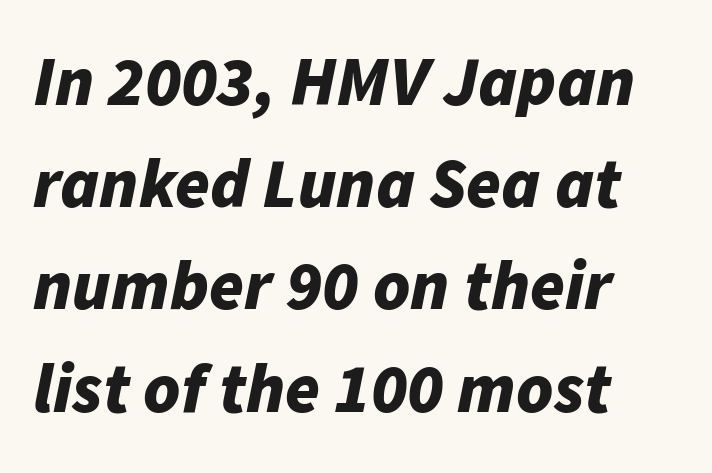
Q: Is the text bold? A: Yes.
Q: Is the text italic (slanted)? A: Yes, it leans right by about 11 degrees.
Q: Is the text underlined? A: No.
Q: How is the paragraph aligned? A: Left-aligned.
Q: Is the spacing between letters normal or unusually wide? A: Normal.
Q: Is the spacing between lines tight, normal or loose? A: Normal.
Q: Width (condensed, normal, or wide)? A: Normal.
Q: Stroke contrast? A: Low.
Q: x-height? A: Medium.
Q: Monospaced? A: No.
